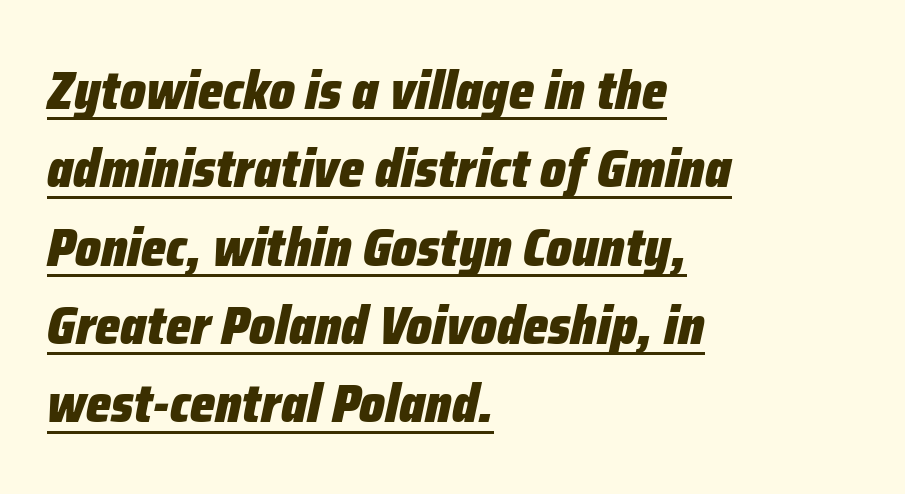
Q: Is the text bold? A: Yes.
Q: Is the text italic (slanted)? A: Yes, it leans right by about 12 degrees.
Q: Is the text underlined? A: Yes.
Q: How is the paragraph aligned? A: Left-aligned.
Q: Is the spacing between letters normal or unusually wide? A: Normal.
Q: Is the spacing between lines tight, normal or loose? A: Normal.
Q: Width (condensed, normal, or wide)? A: Condensed.
Q: Stroke contrast? A: Low.
Q: x-height? A: Medium.
Q: Monospaced? A: No.
